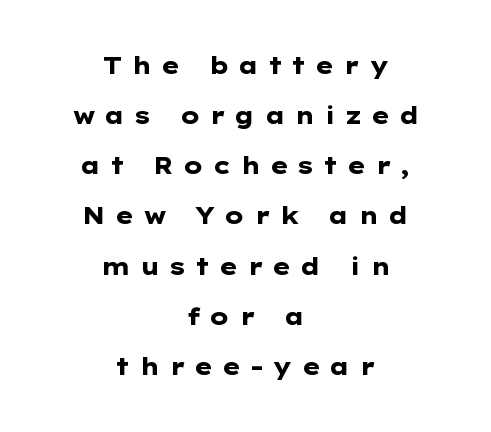
The letters stand upright; this is a roman face. Words appear elongated and porous because spacing is wide. Typographic density is high because the face is bold. Type without underlining.
